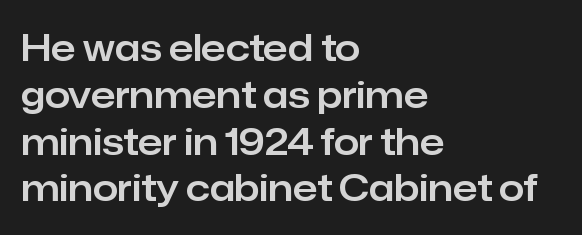
The image shows 36 px sans-serif type, upright; set left-aligned, normal line spacing (1.3x), normal letter spacing, not underlined; low stroke contrast and a medium x-height.
